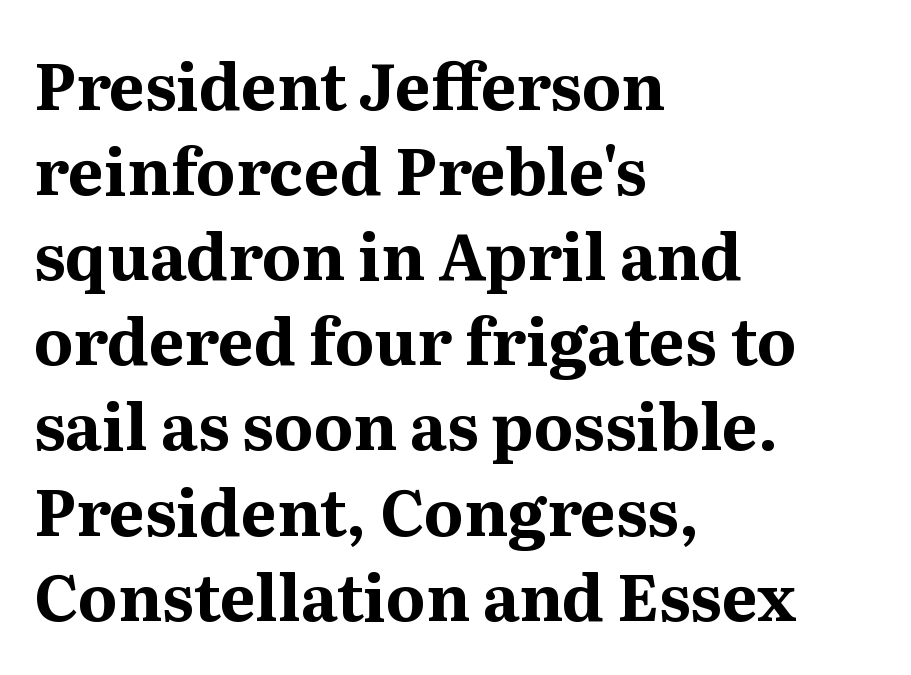
Is there any slant? The stems are plumb. Does the weight exceed regular? Yes, all the way to bold. Lines of text with bare space underneath. Left-aligned paragraph, ragged on the right. Think of a printed novel: that variable character pitch is what you see here.
